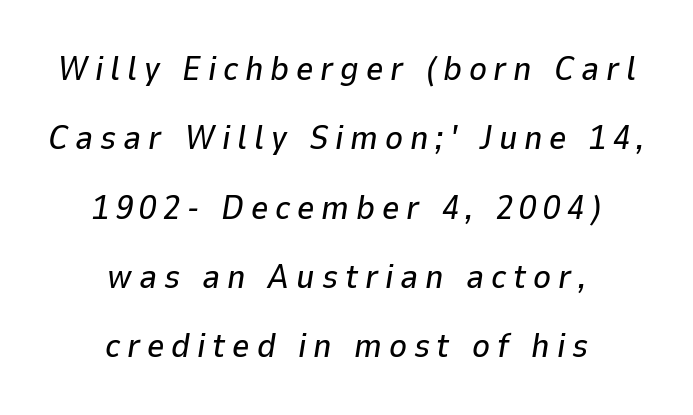
Q: Is the text italic (slanted)? A: Yes, it leans right by about 9 degrees.
Q: Is the text underlined? A: No.
Q: How is the paragraph aligned? A: Centered.
Q: Is the spacing between letters normal or unusually wide? A: Unusually wide.
Q: Is the spacing between lines tight, normal or loose? A: Loose.
Q: Width (condensed, normal, or wide)? A: Normal.
Q: Stroke contrast? A: Low.
Q: x-height? A: Medium.
Q: Monospaced? A: No.
